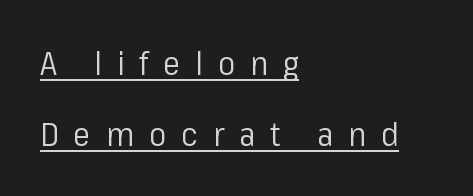
{"serif": "no", "italic": "no", "bold": "no", "weight": "regular", "width": "normal", "stroke_contrast": "low", "x_height": "medium", "monospaced": "no", "underline": "yes", "align": "left", "line_spacing": "loose", "line_spacing_ratio": 2.21, "letter_spacing": "wide", "letter_spacing_em": 0.47, "glyph_px": 32}
